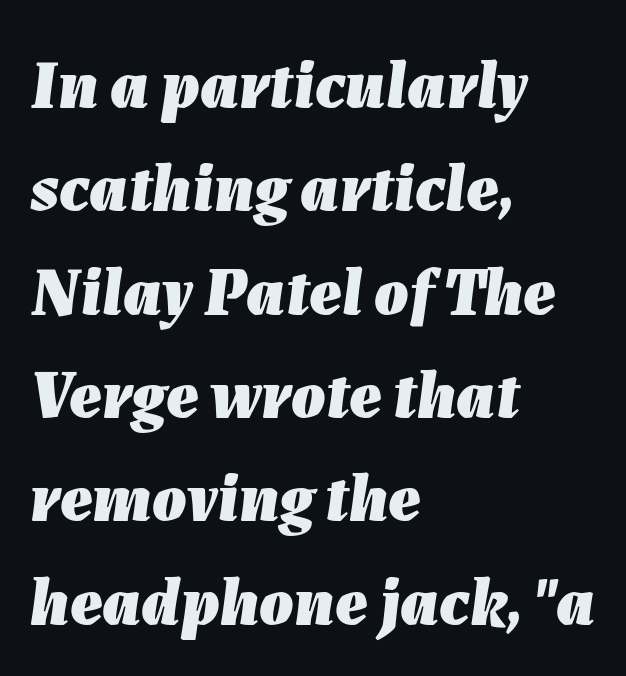
The image shows 68 px heavy type, italic (leaning right); set left-aligned, normal line spacing (1.52x), normal letter spacing, not underlined; low stroke contrast and a medium x-height.
